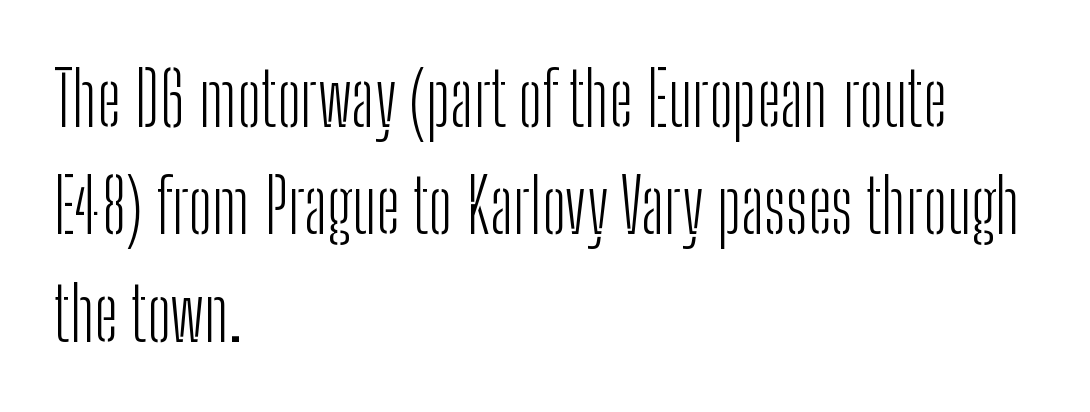
The image shows 74 px light, condensed sans-serif type, upright; set left-aligned, normal line spacing (1.45x), normal letter spacing, not underlined; low stroke contrast and a medium x-height.
